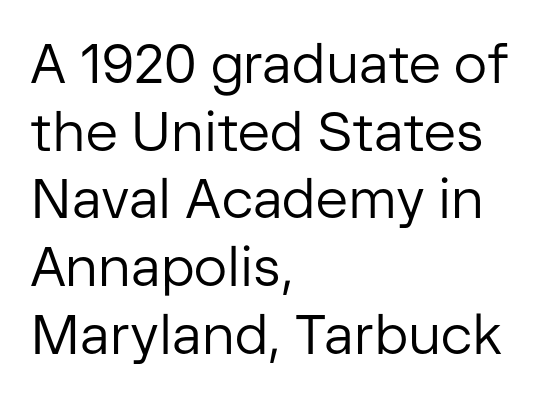
{"serif": "no", "italic": "no", "bold": "no", "weight": "regular", "width": "normal", "stroke_contrast": "low", "x_height": "medium", "monospaced": "no", "underline": "no", "align": "left", "line_spacing_ratio": 1.23, "letter_spacing": "normal", "letter_spacing_em": 0.0, "glyph_px": 55}
